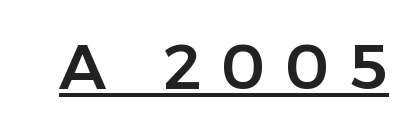
Tracking value appears strongly positive — letters spread wide. These lines were composed using upright roman letters. Character widths vary here, with narrow letters taking less room than wide ones. A sans-serif font was chosen for this passage. Beneath each row of characters lies a ruled line.
